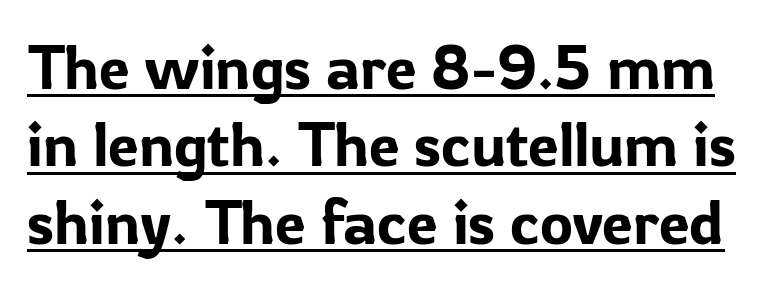
{"serif": "no", "italic": "no", "width": "normal", "stroke_contrast": "low", "x_height": "medium", "monospaced": "no", "underline": "yes", "line_spacing": "normal", "line_spacing_ratio": 1.25, "letter_spacing": "normal", "letter_spacing_em": 0.0, "glyph_px": 62}
